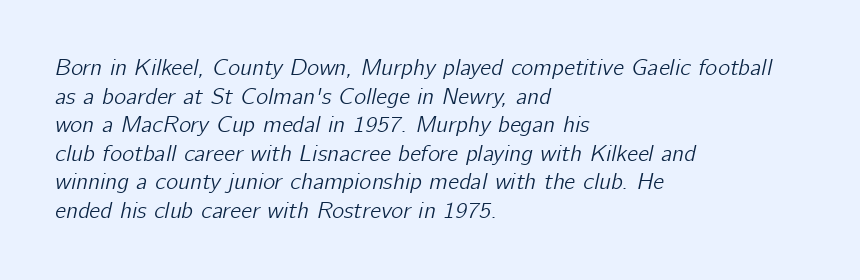
Q: Is the text italic (slanted)? A: Yes, it leans right by about 12 degrees.
Q: Is the text underlined? A: No.
Q: How is the paragraph aligned? A: Left-aligned.
Q: Is the spacing between letters normal or unusually wide? A: Normal.
